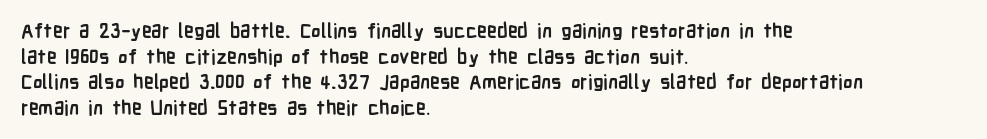
Q: Is the text bold? A: Yes.
Q: Is the text italic (slanted)? A: No, it is upright.
Q: Is the text underlined? A: No.
Q: How is the paragraph aligned? A: Left-aligned.
Q: Is the spacing between letters normal or unusually wide? A: Normal.
Q: Is the spacing between lines tight, normal or loose? A: Normal.
